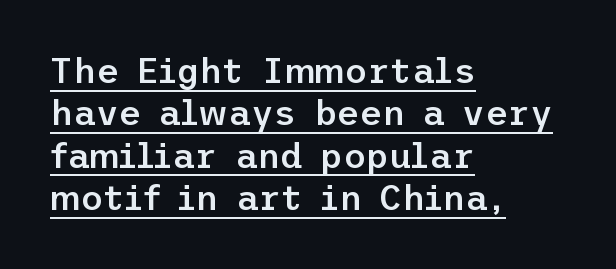
Q: Is the text bold? A: Semi-bold.
Q: Is the text italic (slanted)? A: No, it is upright.
Q: Is the typeface a serif or a sans-serif typeface? A: Sans-serif.
Q: Is the text underlined? A: Yes.
Q: How is the paragraph aligned? A: Left-aligned.
Q: Is the spacing between letters normal or unusually wide? A: Normal.
Q: Width (condensed, normal, or wide)? A: Normal.
Q: Stroke contrast? A: Low.
Q: x-height? A: Medium.
